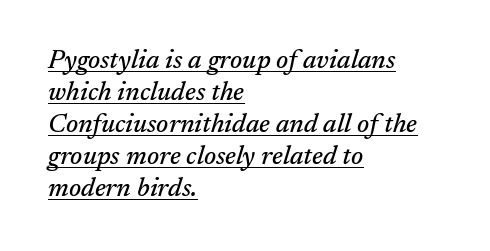
The image shows 26 px text type, italic (leaning right); set left-aligned, line spacing 1.23x, normal letter spacing, underlined.
